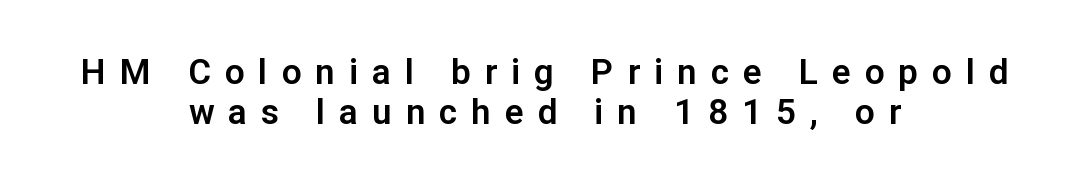
Q: Is the text italic (slanted)? A: No, it is upright.
Q: Is the typeface a serif or a sans-serif typeface? A: Sans-serif.
Q: Is the text underlined? A: No.
Q: How is the paragraph aligned? A: Centered.
Q: Is the spacing between letters normal or unusually wide? A: Unusually wide.
Q: Is the spacing between lines tight, normal or loose? A: Tight.
Q: Width (condensed, normal, or wide)? A: Normal.
Q: Stroke contrast? A: Low.
Q: x-height? A: Medium.
Q: Monospaced? A: No.
